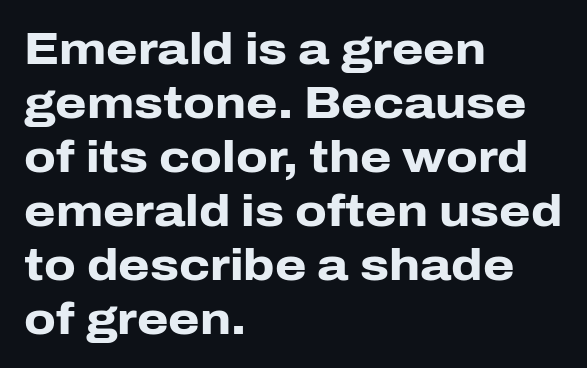
The image shows 45 px heavy sans-serif type, upright; set left-aligned, line spacing 1.2x, normal letter spacing, not underlined; low stroke contrast and a medium x-height.
